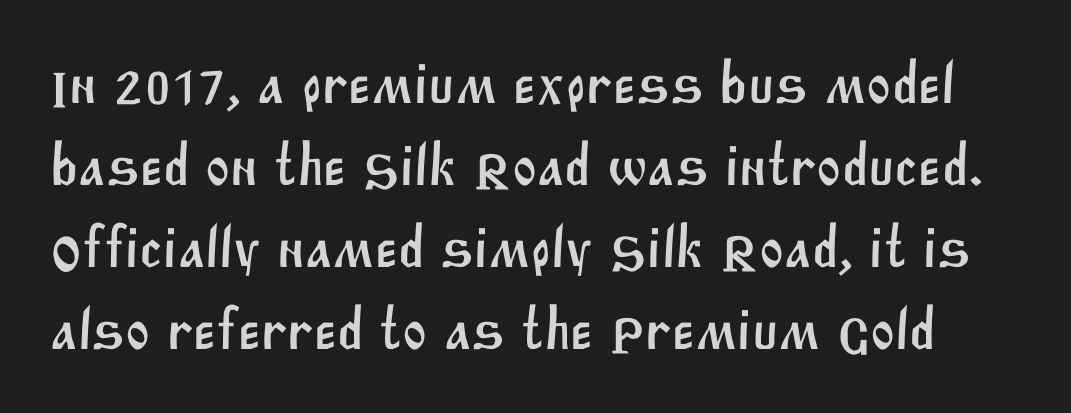
The rendering uses a moderate line-height, typical for paragraphs. The glyphs are unaccompanied by any horizontal stroke below them. Think of a printed novel: that variable character pitch is what you see here. Type style note: lacks serifs. Here the glyphs are tracked normally, forming tight word shapes.
